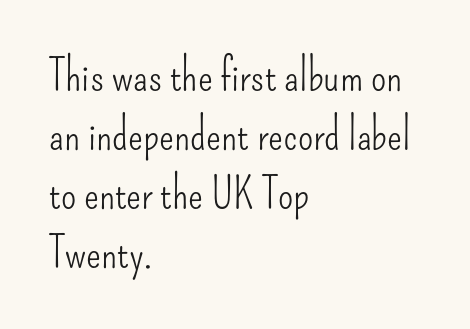
Q: Is the text bold? A: No.
Q: Is the text italic (slanted)? A: No, it is upright.
Q: Is the typeface a serif or a sans-serif typeface? A: Sans-serif.
Q: Is the text underlined? A: No.
Q: How is the paragraph aligned? A: Left-aligned.
Q: Is the spacing between letters normal or unusually wide? A: Normal.
Q: Is the spacing between lines tight, normal or loose? A: Normal.
Q: Width (condensed, normal, or wide)? A: Condensed.
Q: Stroke contrast? A: Low.
Q: x-height? A: Small.
Q: Monospaced? A: No.
